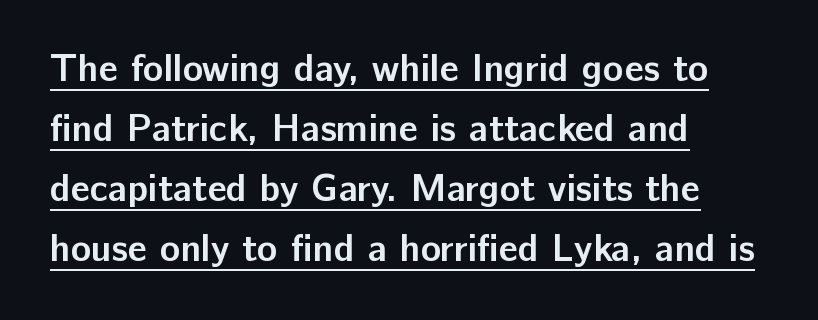
{"serif": "no", "italic": "no", "bold": "yes", "weight": "semibold", "width": "normal", "stroke_contrast": "low", "x_height": "medium", "monospaced": "no", "underline": "yes", "align": "left", "line_spacing": "normal", "line_spacing_ratio": 1.58, "letter_spacing": "normal", "letter_spacing_em": 0.0, "glyph_px": 38}
